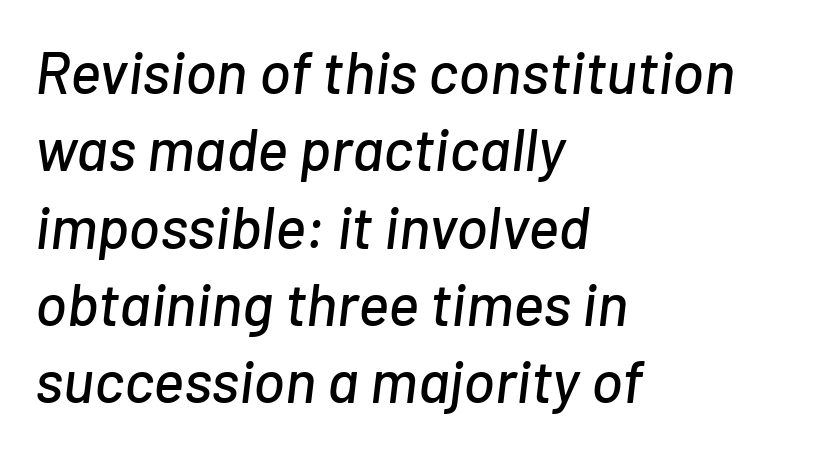
The image shows 59 px text type, italic (leaning right); set left-aligned, normal line spacing (1.31x), normal letter spacing, not underlined; low stroke contrast and a medium x-height.
